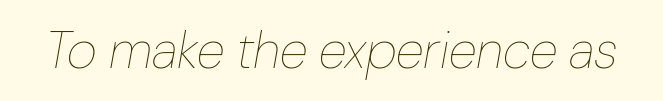
The image shows 52 px thin type, italic (leaning right); set normal letter spacing, not underlined; low stroke contrast and a medium x-height.
